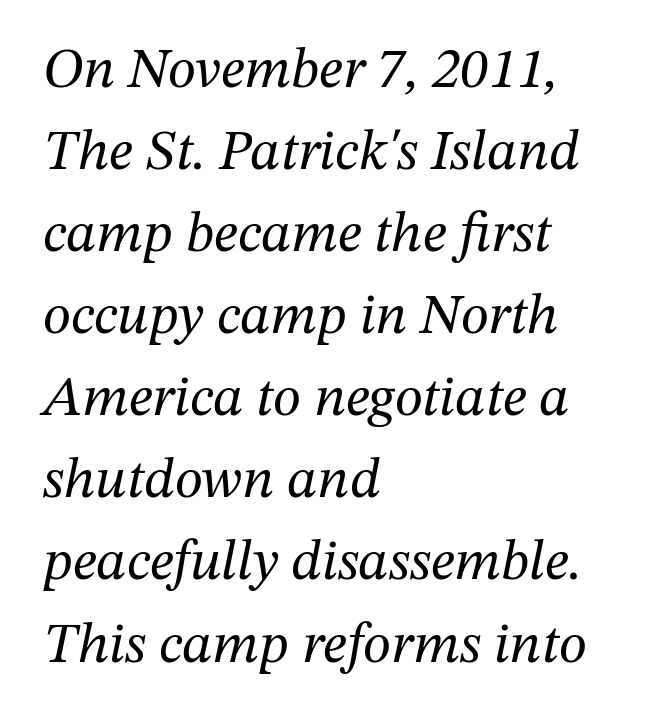
The image shows 57 px regular-weight serif type, italic (leaning right); set left-aligned, normal line spacing (1.44x), normal letter spacing, not underlined; medium stroke contrast and a medium x-height.
